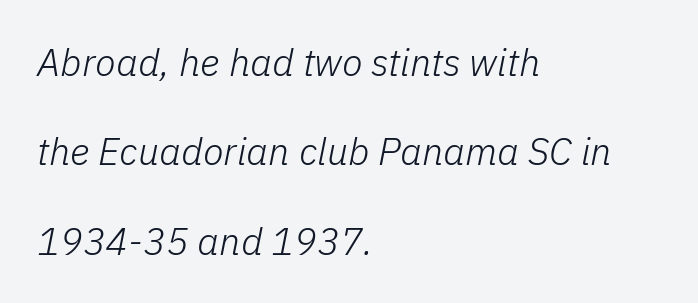
Q: Is the text bold? A: No.
Q: Is the text italic (slanted)? A: Yes, it leans right by about 11 degrees.
Q: Is the text underlined? A: No.
Q: How is the paragraph aligned? A: Left-aligned.
Q: Is the spacing between letters normal or unusually wide? A: Normal.
Q: Is the spacing between lines tight, normal or loose? A: Loose.
Q: Width (condensed, normal, or wide)? A: Normal.
Q: Stroke contrast? A: Low.
Q: x-height? A: Medium.
Q: Monospaced? A: No.
